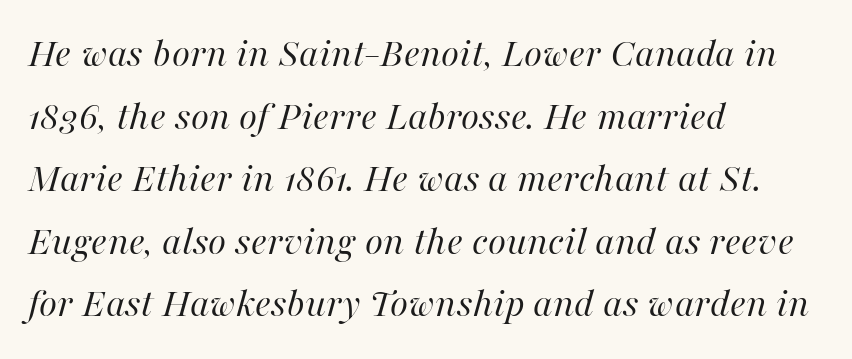
The specimen omits any rule beneath the text block's lines. Look at the tracking — it's just the regular setting, nothing added. Vertically, the passage feels balanced, rows spaced as you'd expect. Bold? No — there's no thickening of the strokes.
